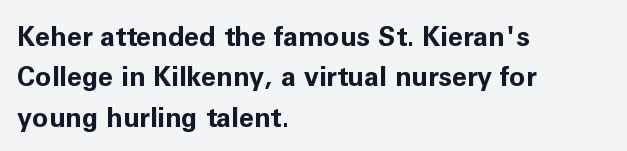
The image shows 27 px bold type, upright; set left-aligned, normal line spacing (1.5x), normal letter spacing, not underlined.
